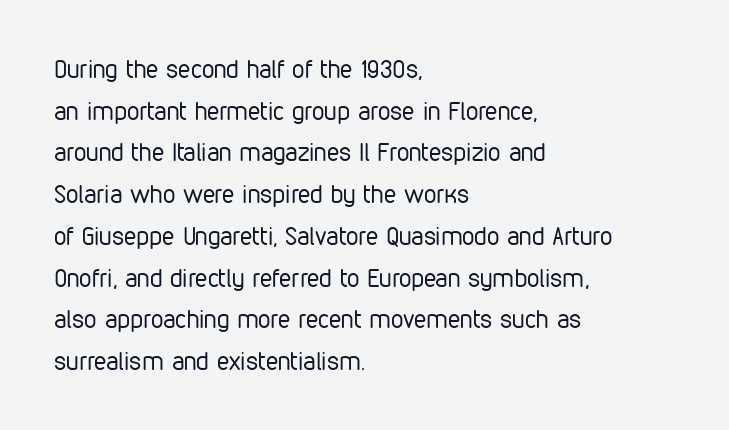
Q: Is the text bold? A: No.
Q: Is the text italic (slanted)? A: No, it is upright.
Q: Is the text underlined? A: No.
Q: How is the paragraph aligned? A: Left-aligned.
Q: Is the spacing between letters normal or unusually wide? A: Normal.
Q: Is the spacing between lines tight, normal or loose? A: Normal.
